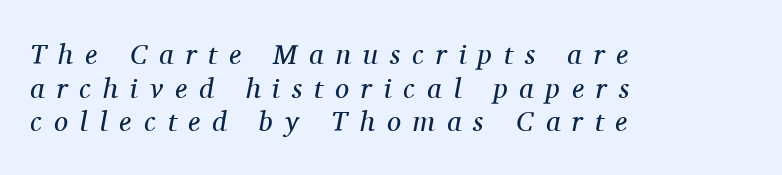
The image shows 28 px regular-weight serif type, italic (leaning right); set left-aligned, line spacing 1.2x, unusually wide letter spacing (+0.43 em), not underlined; medium stroke contrast and a medium x-height.
